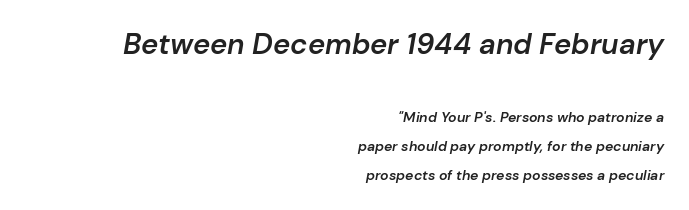
{"italic": "yes", "lean": "right", "slant_degrees": 10, "bold": "semi", "weight": "semibold", "width": "normal", "stroke_contrast": "low", "x_height": "medium", "monospaced": "no", "underline": "no", "align": "right", "line_spacing": "loose", "line_spacing_ratio": 2.06, "letter_spacing": "normal", "letter_spacing_em": 0.0, "larger_block": "first", "size_ratio": 2.07, "glyph_px": 29}
